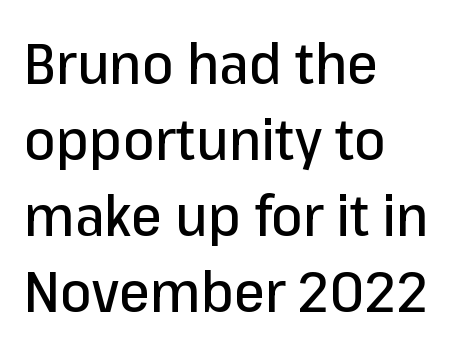
The image shows 56 px sans-serif type, upright; set left-aligned, normal line spacing (1.36x), normal letter spacing, not underlined; low stroke contrast and a medium x-height.
